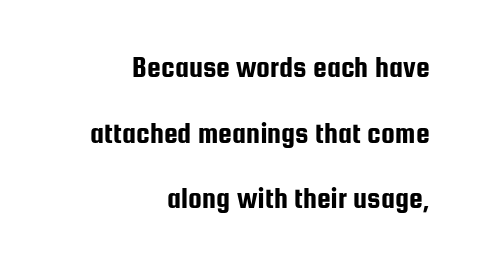
Q: Is the text italic (slanted)? A: No, it is upright.
Q: Is the typeface a serif or a sans-serif typeface? A: Sans-serif.
Q: Is the text underlined? A: No.
Q: How is the paragraph aligned? A: Right-aligned.
Q: Is the spacing between letters normal or unusually wide? A: Normal.
Q: Is the spacing between lines tight, normal or loose? A: Loose.
Q: Width (condensed, normal, or wide)? A: Condensed.
Q: Stroke contrast? A: Low.
Q: x-height? A: Medium.
Q: Monospaced? A: No.
